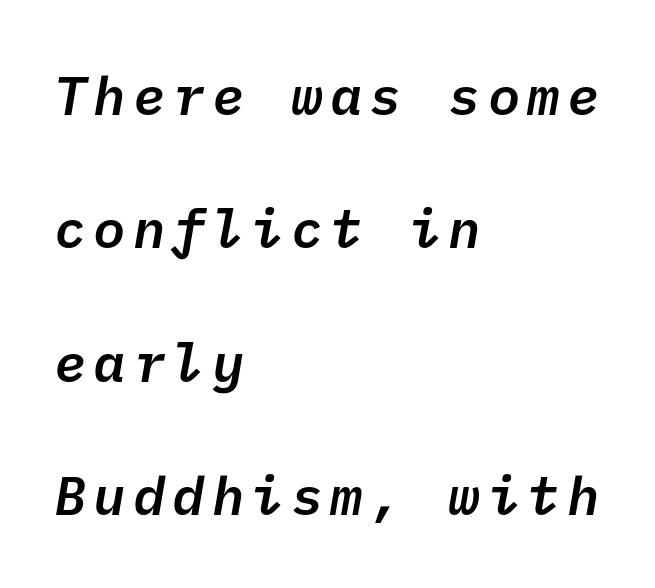
What weight is shown? A semibold, between regular and bold. Font category for this specimen: sans-serif. The zone under the glyphs is completely vacant. This sample is left-justified, so line endings fall wherever the words run out.
